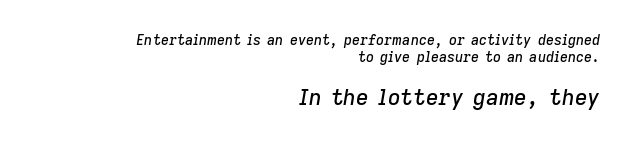
The image shows 22 px text type, italic (leaning right); set right-aligned, line spacing 1.22x, normal letter spacing, not underlined; the second (bottom) block is 1.57x larger.
